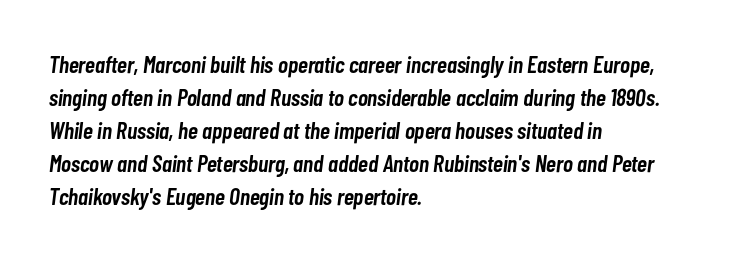
Just letters on the line, the space beneath them empty. The line texture is even and compact thanks to regular tracking. Line spacing here is normal. The typography opts for an oblique posture over an upright one. The paragraph shown leans on its left margin.
